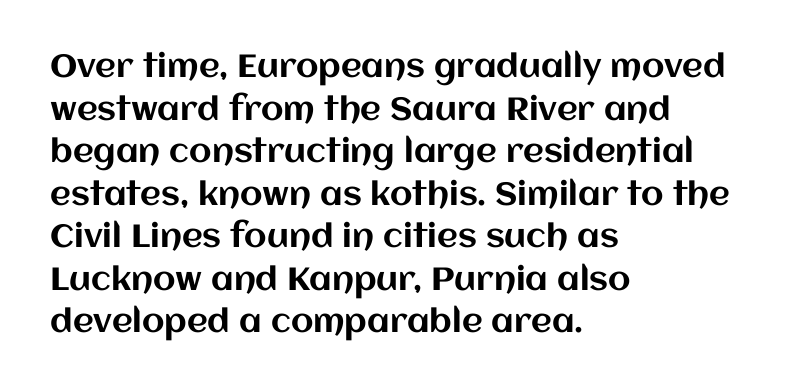
Characters follow at the spacing the type designer built in. Rule under the text: the space is simply empty. Think of a printed novel: that variable character pitch is what you see here. A typesetter would call this leading conventional body-copy spacing. Unlike italic type, these characters show no tilt at all. The lines are quadded left.
